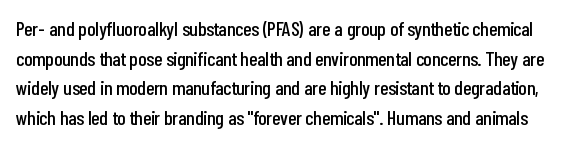
The image shows 20 px text type, upright; set normal line spacing (1.48x), normal letter spacing, not underlined.
